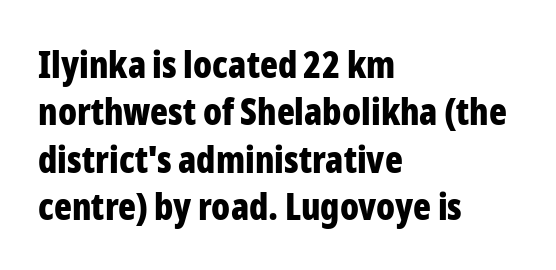
{"serif": "no", "italic": "no", "bold": "yes", "weight": "bold", "width": "condensed", "stroke_contrast": "low", "x_height": "medium", "monospaced": "no", "underline": "no", "align": "left", "line_spacing": "normal", "line_spacing_ratio": 1.28, "letter_spacing": "normal", "letter_spacing_em": 0.0, "glyph_px": 37}
